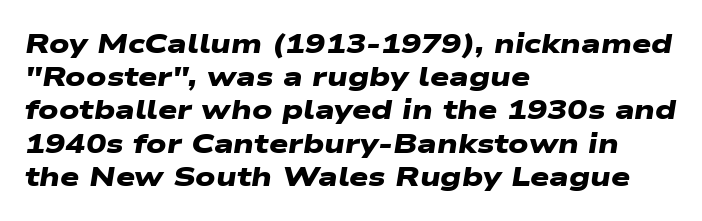
{"bold": "yes", "underline": "no", "align": "left", "line_spacing_ratio": 1.23, "letter_spacing": "normal", "letter_spacing_em": 0.0, "glyph_px": 27}
